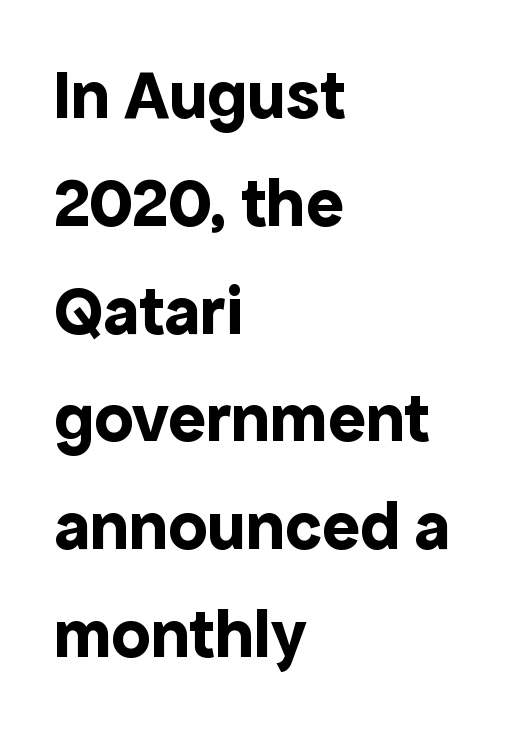
{"serif": "no", "italic": "no", "bold": "yes", "weight": "bold", "width": "normal", "x_height": "medium", "monospaced": "no", "underline": "no", "align": "left", "line_spacing": "normal", "line_spacing_ratio": 1.54, "letter_spacing": "normal", "letter_spacing_em": 0.0, "glyph_px": 70}
